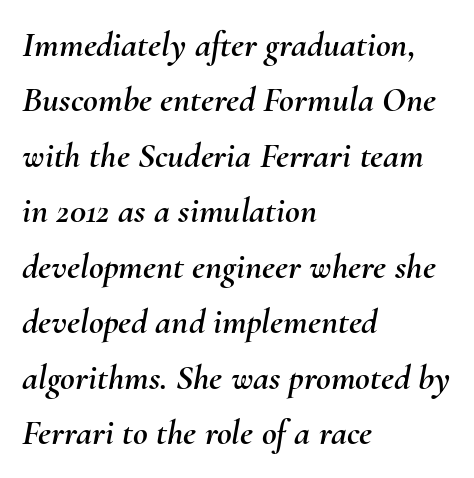
This rendering uses left alignment, leaving the right contour irregular. Plain, unruled lines of type. The rendering uses natural spacing where letterforms have individual widths. Whoever set this chose a conventional vertical rhythm. The rendering keeps characters at their native spacing. The whole block is typeset with a tilt.
